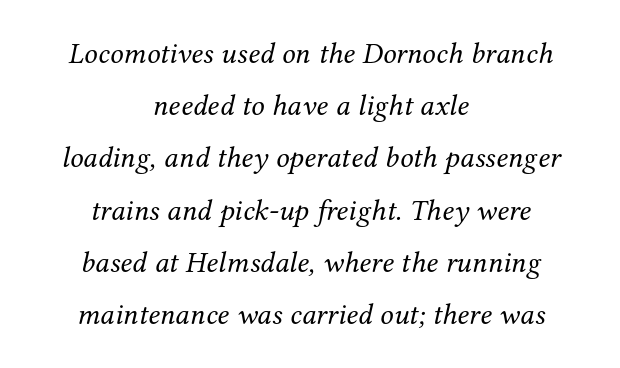
{"serif": "yes", "italic": "yes", "lean": "right", "slant_degrees": 12, "bold": "no", "weight": "regular", "width": "normal", "stroke_contrast": "medium", "x_height": "medium", "monospaced": "no", "underline": "no", "align": "center", "line_spacing_ratio": 1.74, "letter_spacing": "normal", "letter_spacing_em": 0.0, "glyph_px": 30}
